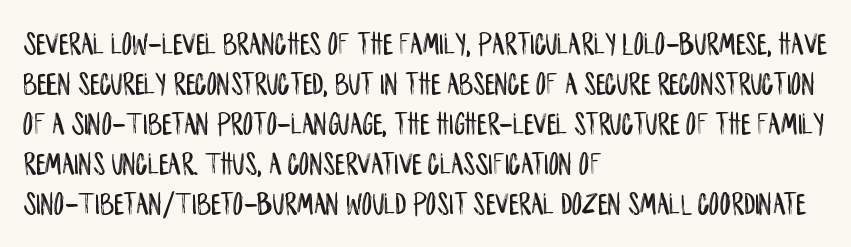
{"serif": "no", "italic": "no", "width": "condensed", "stroke_contrast": "low", "x_height": "large", "monospaced": "no", "underline": "no", "align": "left", "line_spacing_ratio": 1.21, "letter_spacing": "normal", "letter_spacing_em": 0.0, "glyph_px": 33}
